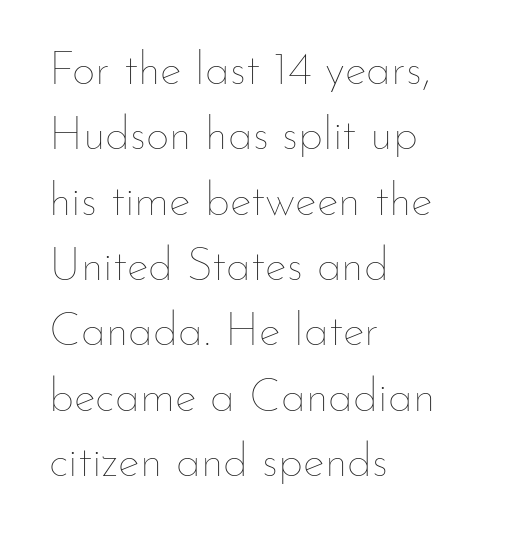
The image shows 46 px thin type, upright; set left-aligned, normal line spacing (1.42x), normal letter spacing, not underlined; low stroke contrast and a small x-height.
